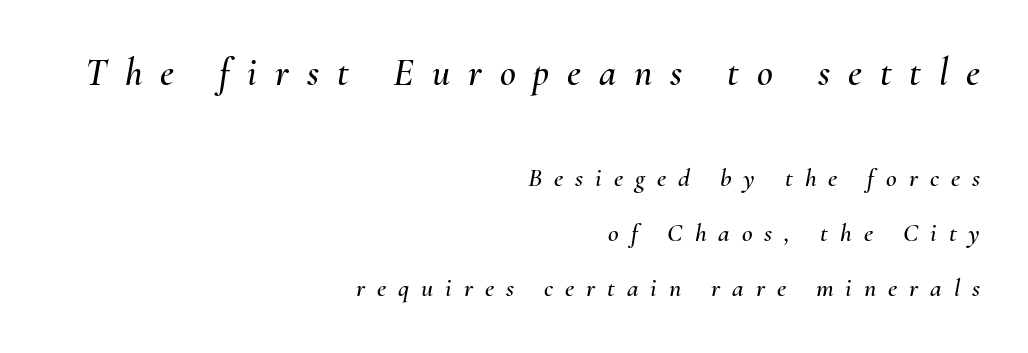
The image shows 39 px text type, italic (leaning right); set right-aligned, loose line spacing (2.11x), unusually wide letter spacing (+0.46 em), not underlined; the first (top) block is 1.5x larger; medium stroke contrast and a small x-height.
